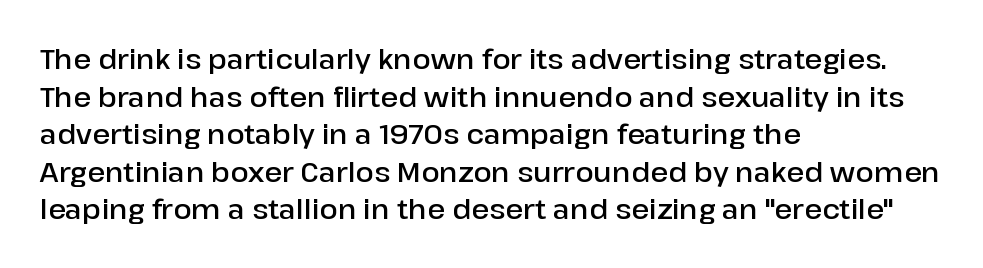
If you drew a ruler down the left edge, every line would touch it. Does the leading feel generous? No, just average. The gap between lines stays unmarked. This is the in-between weight designers call semibold or demi. These lines keep a tight, regular rhythm from letter to letter. This is roman type, the default non-slanted kind.
